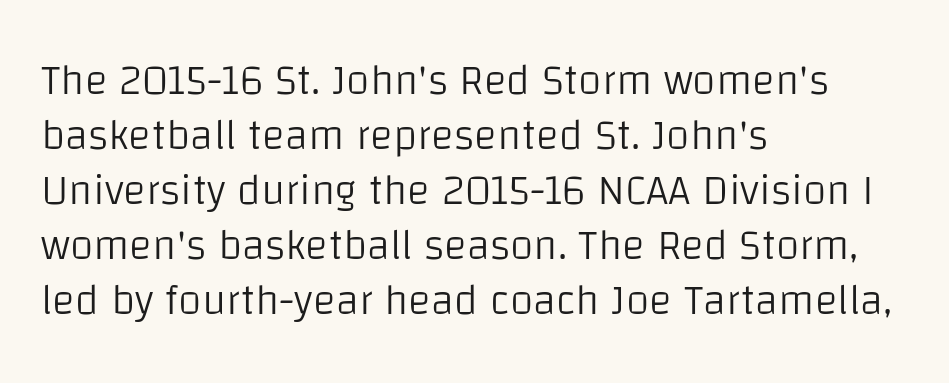
The image shows 43 px light sans-serif type, upright; set left-aligned, normal line spacing (1.28x), normal letter spacing, not underlined; low stroke contrast and a large x-height.
